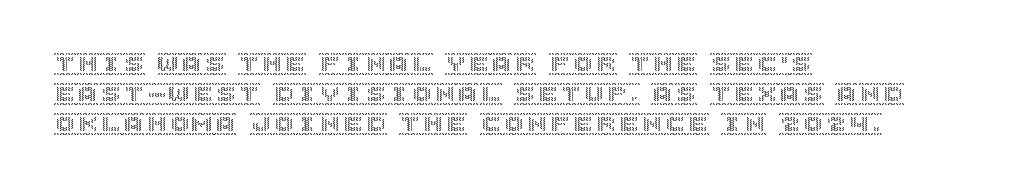
{"italic": "no", "underline": "no", "align": "left", "line_spacing": "normal", "line_spacing_ratio": 1.3, "letter_spacing": "normal", "letter_spacing_em": 0.0, "glyph_px": 23}
